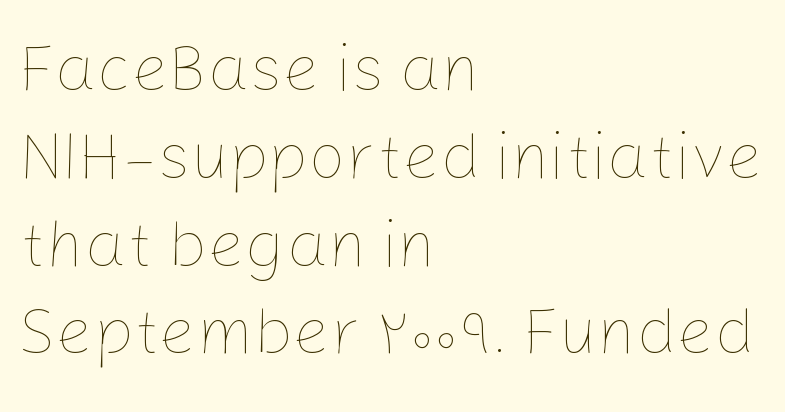
Q: Is the text bold? A: No.
Q: Is the text italic (slanted)? A: No, it is upright.
Q: Is the text underlined? A: No.
Q: How is the paragraph aligned? A: Left-aligned.
Q: Is the spacing between letters normal or unusually wide? A: Normal.
Q: Is the spacing between lines tight, normal or loose? A: Normal.
Q: Width (condensed, normal, or wide)? A: Normal.
Q: Stroke contrast? A: Low.
Q: x-height? A: Medium.
Q: Monospaced? A: No.
